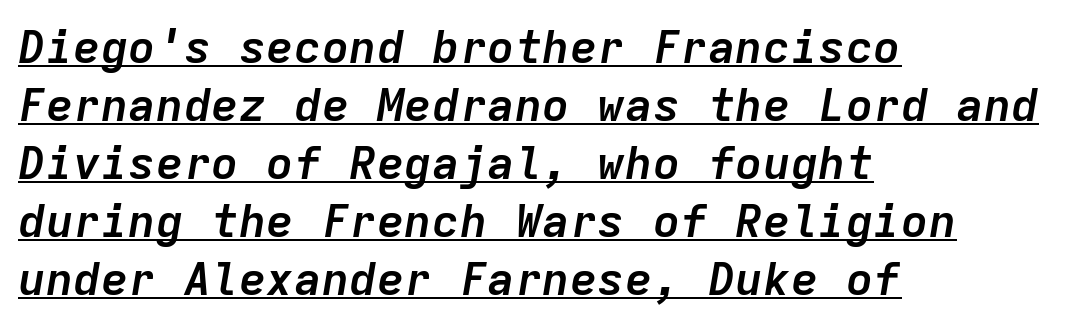
The image shows 46 px semibold type, italic (leaning right), monospaced; set left-aligned, normal line spacing (1.26x), normal letter spacing, underlined; low stroke contrast and a medium x-height.
